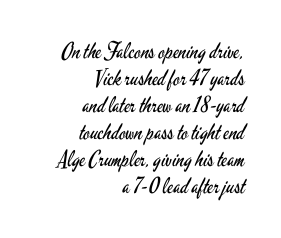
Q: Is the text bold? A: No.
Q: Is the text italic (slanted)? A: Yes.
Q: Is the text underlined? A: No.
Q: How is the paragraph aligned? A: Right-aligned.
Q: Is the spacing between letters normal or unusually wide? A: Normal.
